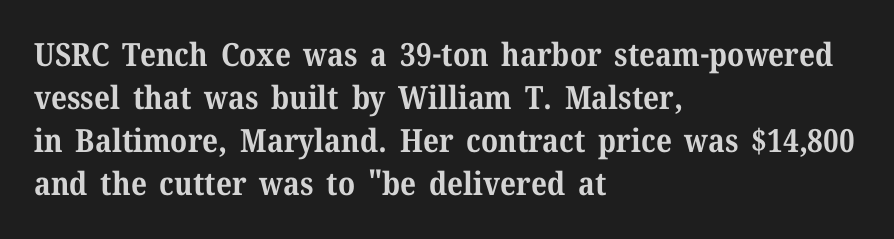
{"serif": "yes", "italic": "no", "bold": "yes", "weight": "bold", "width": "normal", "stroke_contrast": "medium", "x_height": "medium", "monospaced": "no", "underline": "no", "align": "left", "line_spacing": "normal", "line_spacing_ratio": 1.34, "letter_spacing": "normal", "letter_spacing_em": 0.0, "glyph_px": 32}
